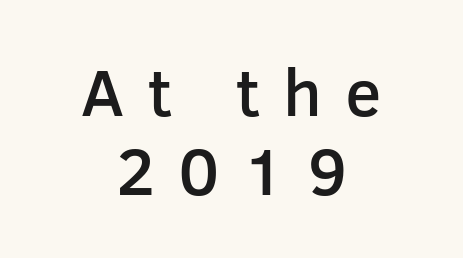
The image shows 67 px semibold sans-serif type, upright; set centered, line spacing 1.18x, unusually wide letter spacing (+0.35 em), not underlined; low stroke contrast and a medium x-height.
